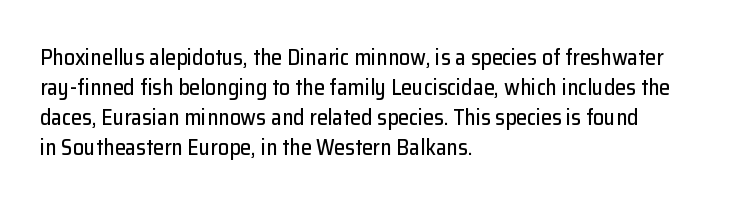
Decoration check: the copy has no underline. A roman cut, with each character standing at attention. The line-height multiplier appears to be the usual default. In CSS terms this would be text-align: left. Words appear dense and cohesive because spacing is normal.
